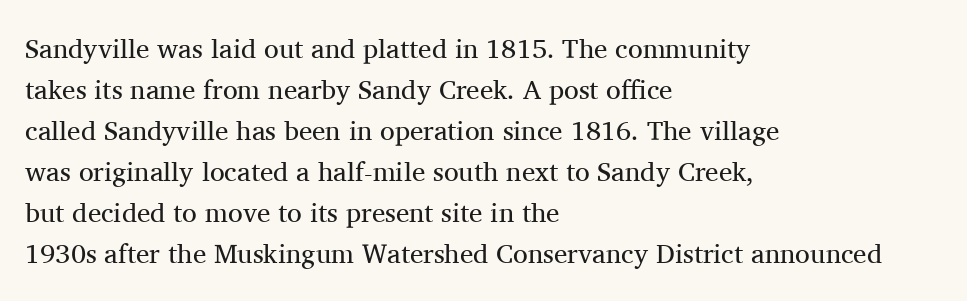
On a weight scale, this lands at 450 or below. The passage shown has conventional tracking throughout. A normal amount of white space separates one row of letters from the next. The rag falls on the right side of this text block.
